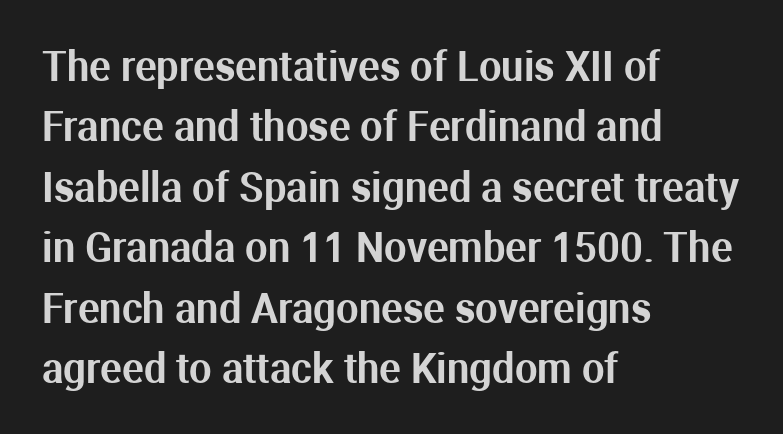
Q: Is the text italic (slanted)? A: No, it is upright.
Q: Is the typeface a serif or a sans-serif typeface? A: Sans-serif.
Q: Is the text underlined? A: No.
Q: How is the paragraph aligned? A: Left-aligned.
Q: Is the spacing between letters normal or unusually wide? A: Normal.
Q: Is the spacing between lines tight, normal or loose? A: Normal.
Q: Width (condensed, normal, or wide)? A: Normal.
Q: Stroke contrast? A: Medium.
Q: x-height? A: Medium.
Q: Monospaced? A: No.
